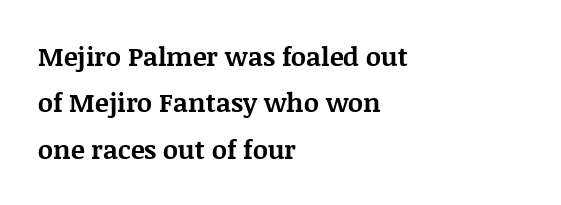
{"italic": "no", "bold": "yes", "underline": "no", "align": "left", "line_spacing_ratio": 1.78, "letter_spacing": "normal", "letter_spacing_em": 0.0, "glyph_px": 26}
